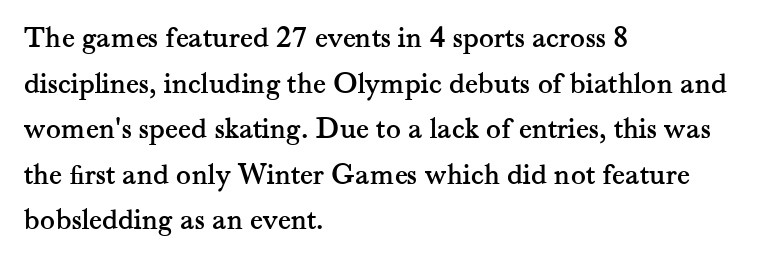
This is the regular roman posture of the typeface. The designer went with a serif here, giving each stem small feet. The space between consecutive lines is moderate. Short and long lines alike share a common starting point at left. Anything drawn beneath the words? Only blank space.
